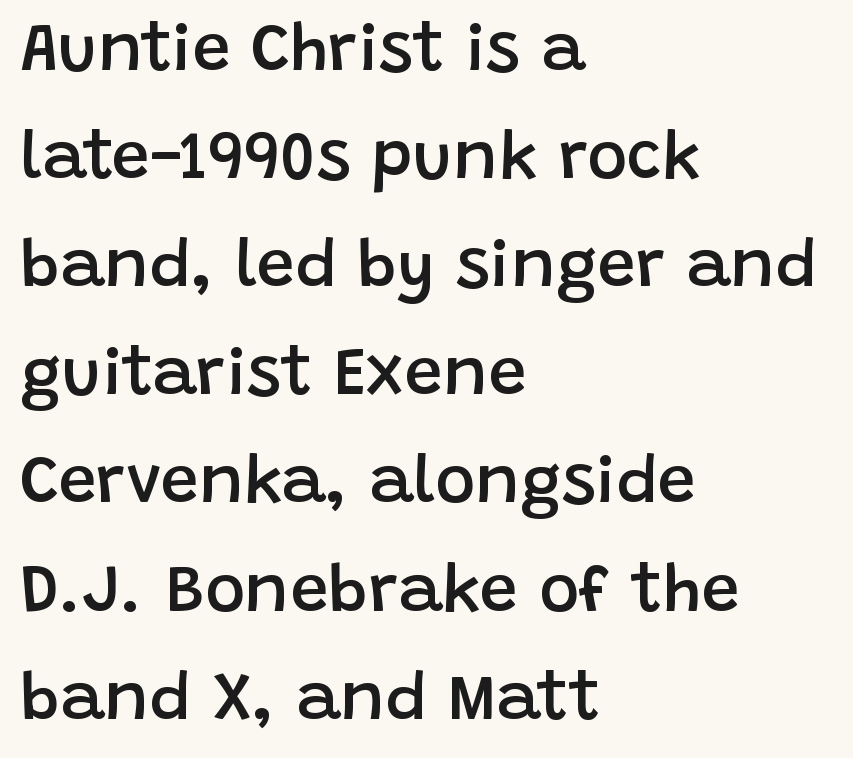
{"serif": "no", "italic": "no", "bold": "semi", "weight": "semibold", "width": "normal", "stroke_contrast": "low", "x_height": "large", "monospaced": "no", "underline": "no", "align": "left", "line_spacing": "normal", "line_spacing_ratio": 1.59, "letter_spacing": "normal", "letter_spacing_em": 0.0, "glyph_px": 68}
